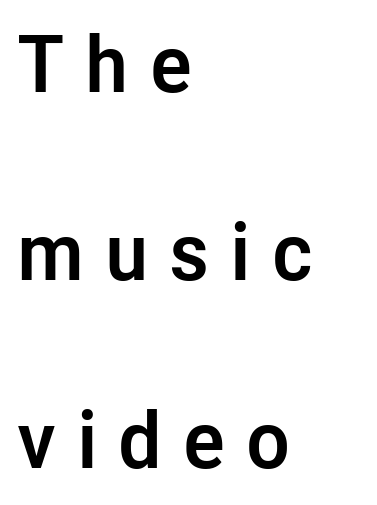
Q: Is the text bold? A: Yes.
Q: Is the text italic (slanted)? A: No, it is upright.
Q: Is the typeface a serif or a sans-serif typeface? A: Sans-serif.
Q: Is the text underlined? A: No.
Q: How is the paragraph aligned? A: Left-aligned.
Q: Is the spacing between letters normal or unusually wide? A: Unusually wide.
Q: Is the spacing between lines tight, normal or loose? A: Loose.
Q: Width (condensed, normal, or wide)? A: Normal.
Q: Stroke contrast? A: Low.
Q: x-height? A: Medium.
Q: Monospaced? A: No.
